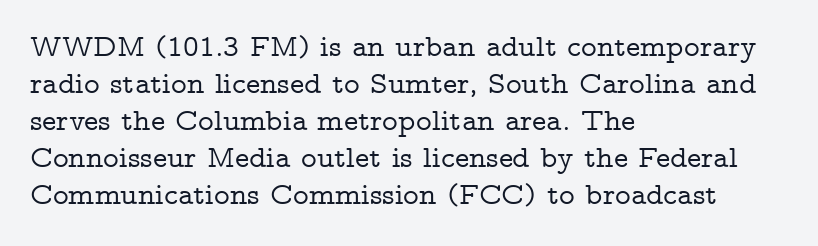
Little horizontal feet cap the strokes, marking this as serif type. Nobody touched the tracking dial on this one. Underlining? Definitely not there. Every character sits straight up, as roman type does. The passage shown is typed in a proportional face where columns would drift.
